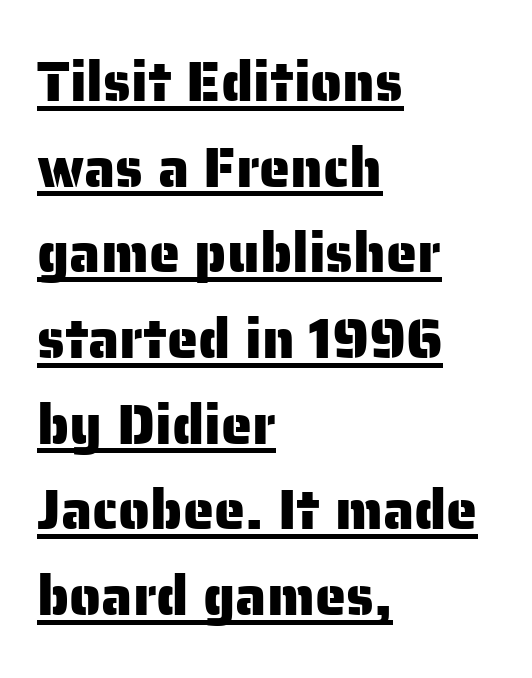
A sans-serif font was chosen for this passage. Posture: vertical. This sample keeps an unexceptional amount of space between lines. Check the space under the baseline: a stroke is drawn there. You could call the tracking neutral — neither tight nor loose. Proportional: the letters do not fall into vertical columns.
